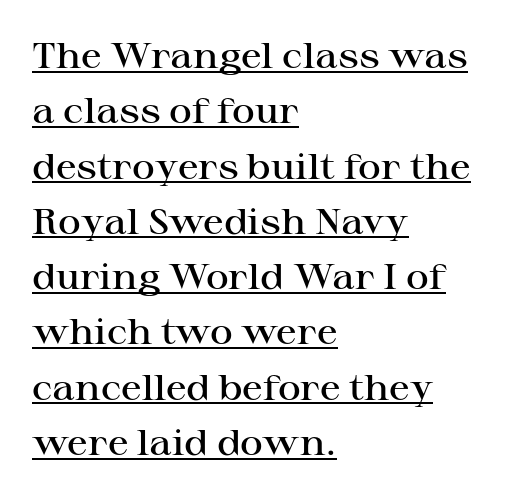
Q: Is the text bold? A: Semi-bold.
Q: Is the text italic (slanted)? A: No, it is upright.
Q: Is the typeface a serif or a sans-serif typeface? A: Serif.
Q: Is the text underlined? A: Yes.
Q: How is the paragraph aligned? A: Left-aligned.
Q: Is the spacing between letters normal or unusually wide? A: Normal.
Q: Is the spacing between lines tight, normal or loose? A: Normal.
Q: Width (condensed, normal, or wide)? A: Wide.
Q: Stroke contrast? A: High.
Q: x-height? A: Medium.
Q: Monospaced? A: No.
